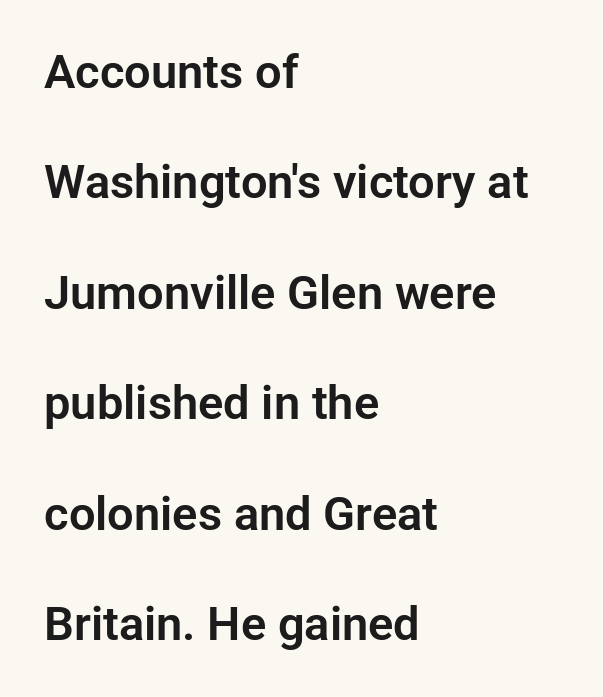
Q: Is the text italic (slanted)? A: No, it is upright.
Q: Is the typeface a serif or a sans-serif typeface? A: Sans-serif.
Q: Is the text underlined? A: No.
Q: How is the paragraph aligned? A: Left-aligned.
Q: Is the spacing between letters normal or unusually wide? A: Normal.
Q: Is the spacing between lines tight, normal or loose? A: Loose.
Q: Width (condensed, normal, or wide)? A: Normal.
Q: Stroke contrast? A: Low.
Q: x-height? A: Medium.
Q: Monospaced? A: No.
